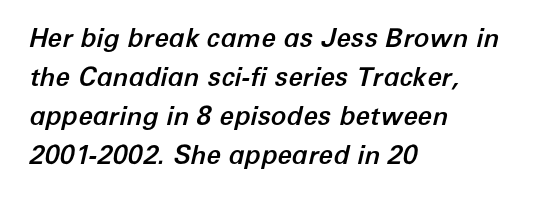
{"italic": "yes", "lean": "right", "slant_degrees": 12, "underline": "no", "align": "left", "line_spacing": "normal", "line_spacing_ratio": 1.5, "letter_spacing": "normal", "letter_spacing_em": 0.0, "glyph_px": 26}
